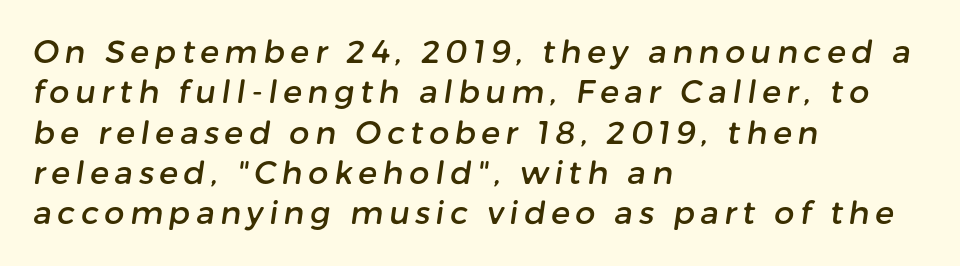
Q: Is the typeface a serif or a sans-serif typeface? A: Sans-serif.
Q: Is the text underlined? A: No.
Q: How is the paragraph aligned? A: Left-aligned.
Q: Is the spacing between lines tight, normal or loose? A: Normal.
Q: Width (condensed, normal, or wide)? A: Normal.
Q: Stroke contrast? A: Low.
Q: x-height? A: Medium.
Q: Monospaced? A: No.
